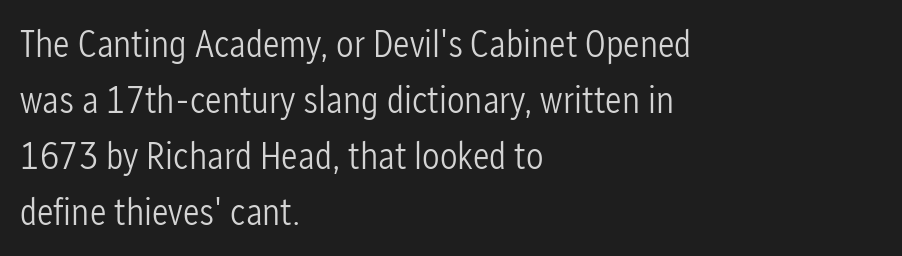
{"serif": "no", "italic": "no", "bold": "no", "weight": "light", "width": "condensed", "stroke_contrast": "low", "x_height": "medium", "monospaced": "no", "underline": "no", "align": "left", "line_spacing": "normal", "line_spacing_ratio": 1.44, "letter_spacing": "normal", "letter_spacing_em": 0.0, "glyph_px": 39}
